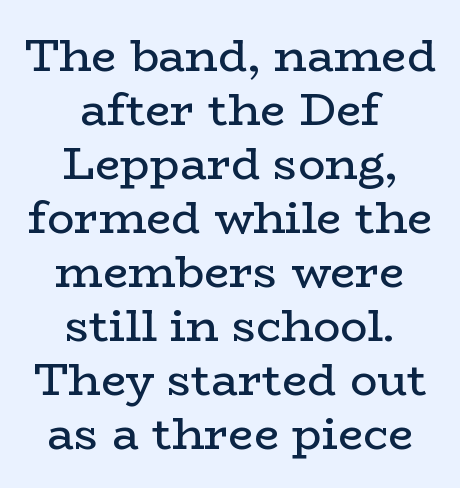
Q: Is the text bold? A: No.
Q: Is the text italic (slanted)? A: No, it is upright.
Q: Is the typeface a serif or a sans-serif typeface? A: Serif.
Q: Is the text underlined? A: No.
Q: How is the paragraph aligned? A: Centered.
Q: Is the spacing between letters normal or unusually wide? A: Normal.
Q: Width (condensed, normal, or wide)? A: Wide.
Q: Stroke contrast? A: Low.
Q: x-height? A: Medium.
Q: Monospaced? A: No.
